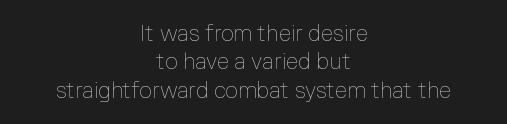
The image shows 22 px text type, upright; set centered, normal line spacing (1.29x), normal letter spacing, not underlined.
